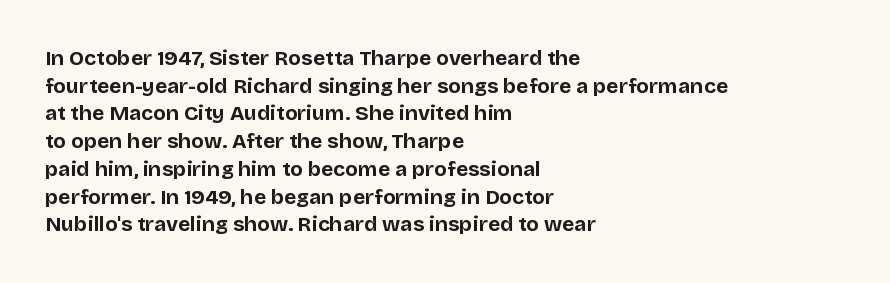
It's the straight-up-and-down kind of type. The words here are not underlined. Summary of vertical rhythm: regular, with standard interline spacing. Alignment: flush left. The rendering keeps characters at their native spacing.
